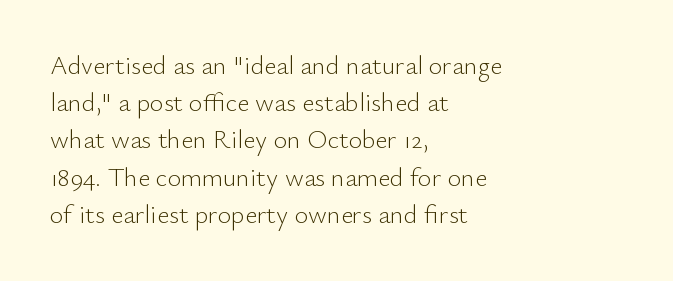
The image shows 26 px text type, upright; set left-aligned, normal line spacing (1.43x), normal letter spacing, not underlined.
